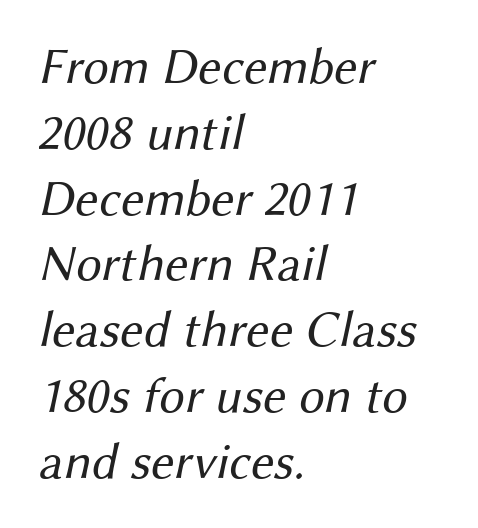
Notice how the passage keeps a crisp vertical edge on the left only. Stems here are at most as thick as an everyday book face. The gaps between neighbouring characters are ordinary and unremarkable. How would I describe the line gaps? Plain and ordinary.
